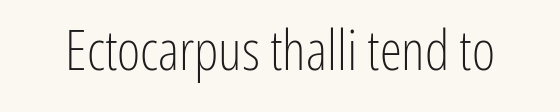
{"serif": "no", "italic": "no", "bold": "no", "weight": "light", "width": "condensed", "stroke_contrast": "low", "x_height": "medium", "monospaced": "no", "underline": "no", "letter_spacing": "normal", "letter_spacing_em": 0.0, "glyph_px": 56}
